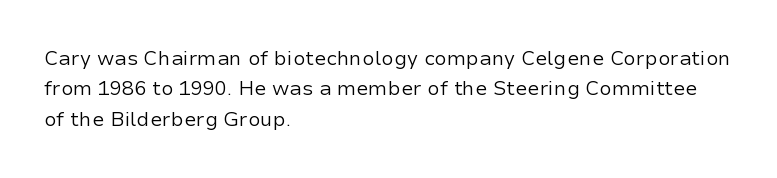
{"italic": "no", "bold": "no", "underline": "no", "align": "left", "line_spacing": "normal", "line_spacing_ratio": 1.52, "letter_spacing": "normal", "letter_spacing_em": 0.0, "glyph_px": 20}
